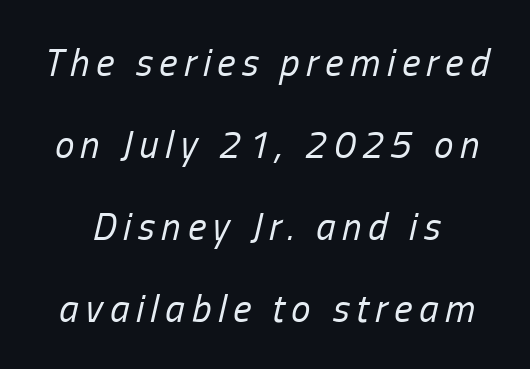
The image shows 39 px regular-weight, condensed type, italic (leaning right); set loose line spacing (2.1x), not underlined; low stroke contrast and a medium x-height.
